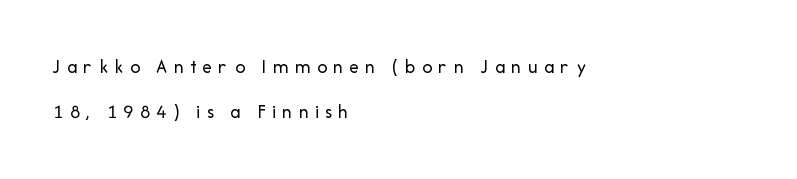
The image shows 20 px text type, upright; set left-aligned, loose line spacing (2.26x), unusually wide letter spacing (+0.31 em), not underlined.
